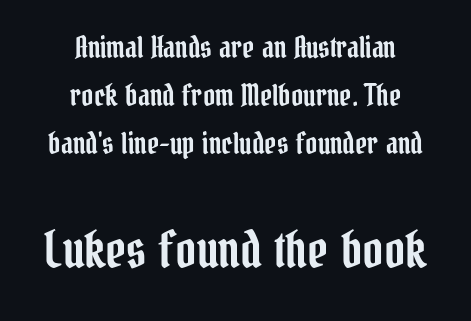
{"serif": "yes", "italic": "no", "width": "condensed", "stroke_contrast": "low", "x_height": "medium", "monospaced": "no", "underline": "no", "align": "center", "line_spacing": "normal", "line_spacing_ratio": 1.66, "letter_spacing": "normal", "letter_spacing_em": 0.0, "larger_block": "second", "size_ratio": 1.72, "glyph_px": 50}
